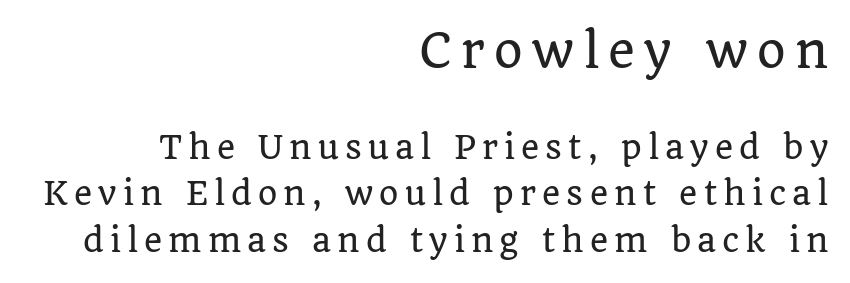
{"serif": "yes", "italic": "no", "width": "normal", "stroke_contrast": "low", "x_height": "large", "monospaced": "no", "underline": "no", "align": "right", "line_spacing": "normal", "line_spacing_ratio": 1.5, "letter_spacing": "wide", "letter_spacing_em": 0.2, "larger_block": "first", "size_ratio": 1.48, "glyph_px": 46}
